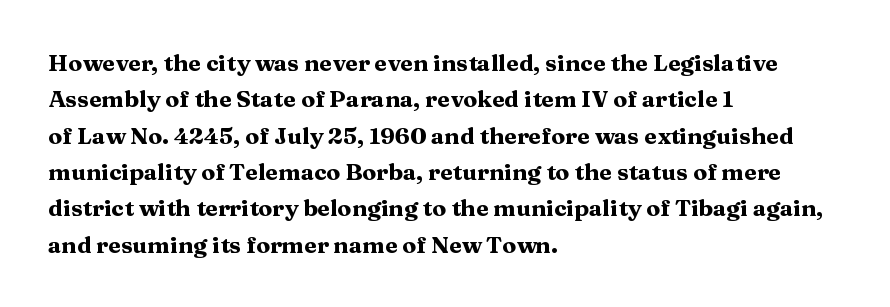
Q: Is the text bold? A: Yes.
Q: Is the text italic (slanted)? A: No, it is upright.
Q: Is the text underlined? A: No.
Q: How is the paragraph aligned? A: Left-aligned.
Q: Is the spacing between letters normal or unusually wide? A: Normal.
Q: Is the spacing between lines tight, normal or loose? A: Normal.
